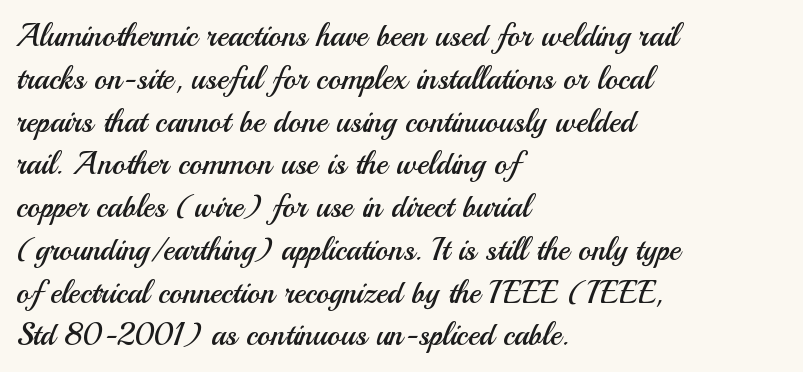
{"serif": "no", "bold": "no", "weight": "regular", "width": "normal", "stroke_contrast": "medium", "x_height": "small", "monospaced": "no", "underline": "no", "align": "left", "line_spacing": "normal", "line_spacing_ratio": 1.38, "letter_spacing": "normal", "letter_spacing_em": 0.0, "glyph_px": 31}
